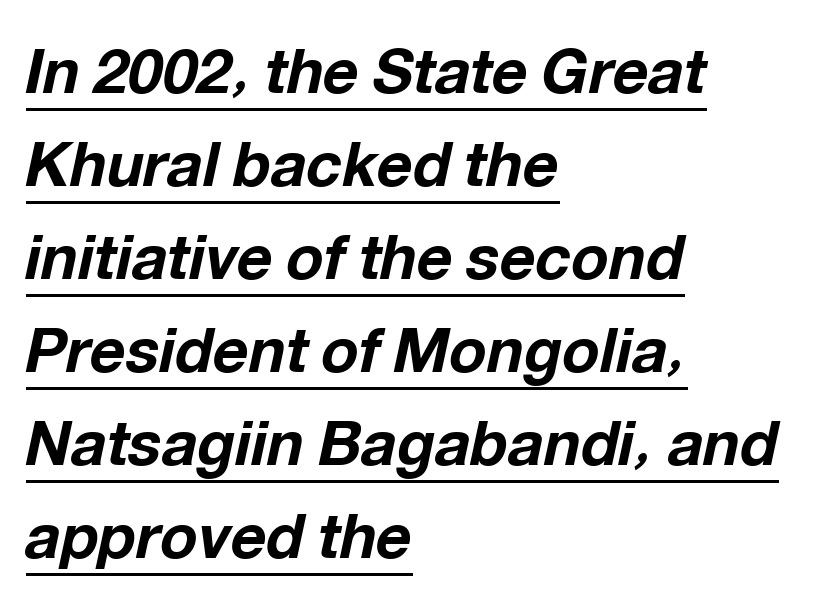
Check the space under the baseline: a stroke is drawn there. An italicized treatment has been applied to the whole sample. Vertically, the passage feels balanced, rows spaced as you'd expect. Teacher's note: observe the even left margin — that is flush-left alignment. You could not count columns in this text — the font is proportionally spaced.
